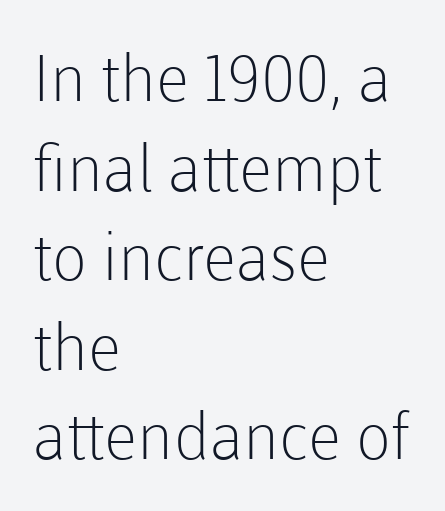
Q: Is the text bold? A: No.
Q: Is the text italic (slanted)? A: No, it is upright.
Q: Is the typeface a serif or a sans-serif typeface? A: Sans-serif.
Q: Is the text underlined? A: No.
Q: How is the paragraph aligned? A: Left-aligned.
Q: Is the spacing between letters normal or unusually wide? A: Normal.
Q: Is the spacing between lines tight, normal or loose? A: Normal.
Q: Width (condensed, normal, or wide)? A: Normal.
Q: Stroke contrast? A: Low.
Q: x-height? A: Medium.
Q: Monospaced? A: No.
